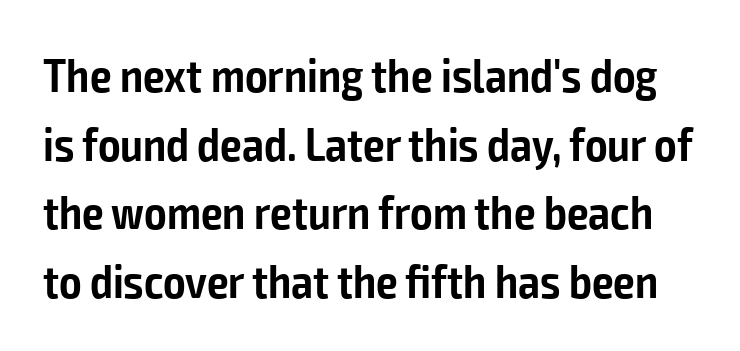
The image shows 48 px semibold, condensed sans-serif type, upright; set normal line spacing (1.43x), normal letter spacing, not underlined; low stroke contrast and a medium x-height.
